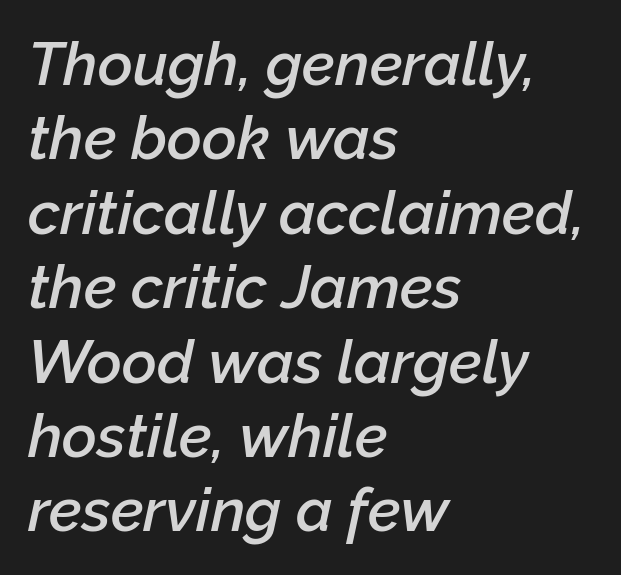
Decoration check: the copy has no underline. You could call the tracking neutral — neither tight nor loose. Horizontal alignment here is leftward, the default for most running prose. Notice how the stems are inclined rather than vertical — that's the hallmark of italics.
